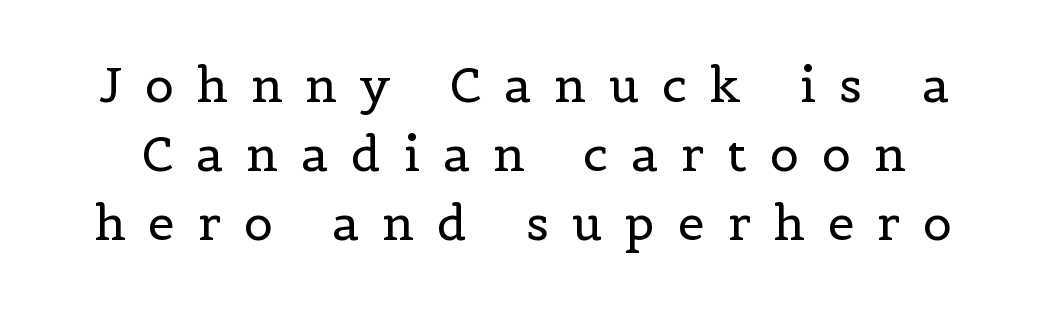
The image shows 48 px regular-weight serif type, upright; set normal line spacing (1.44x), unusually wide letter spacing (+0.48 em), not underlined; a medium x-height.
